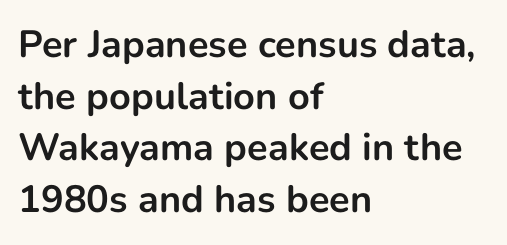
Q: Is the text bold? A: Yes.
Q: Is the text italic (slanted)? A: No, it is upright.
Q: Is the typeface a serif or a sans-serif typeface? A: Sans-serif.
Q: Is the text underlined? A: No.
Q: How is the paragraph aligned? A: Left-aligned.
Q: Is the spacing between letters normal or unusually wide? A: Normal.
Q: Is the spacing between lines tight, normal or loose? A: Normal.
Q: Width (condensed, normal, or wide)? A: Normal.
Q: Stroke contrast? A: Low.
Q: x-height? A: Medium.
Q: Monospaced? A: No.
